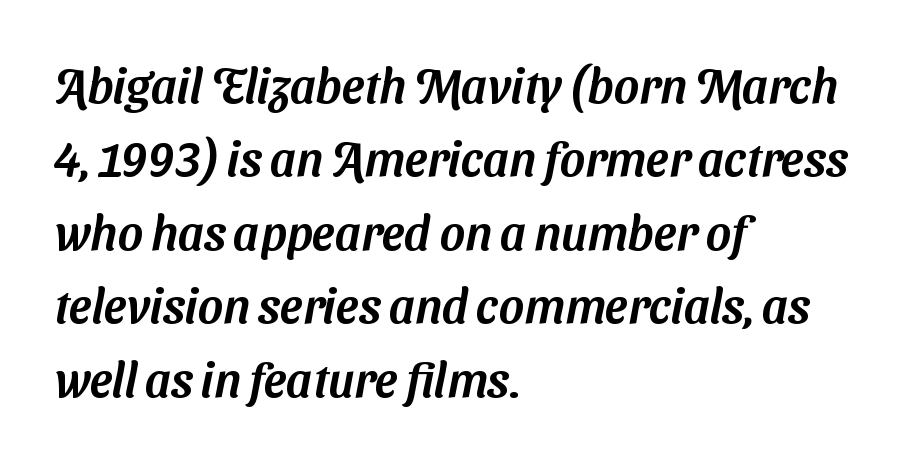
{"serif": "no", "width": "normal", "stroke_contrast": "medium", "x_height": "medium", "monospaced": "no", "underline": "no", "align": "left", "line_spacing": "normal", "line_spacing_ratio": 1.53, "letter_spacing": "normal", "letter_spacing_em": 0.0, "glyph_px": 48}
